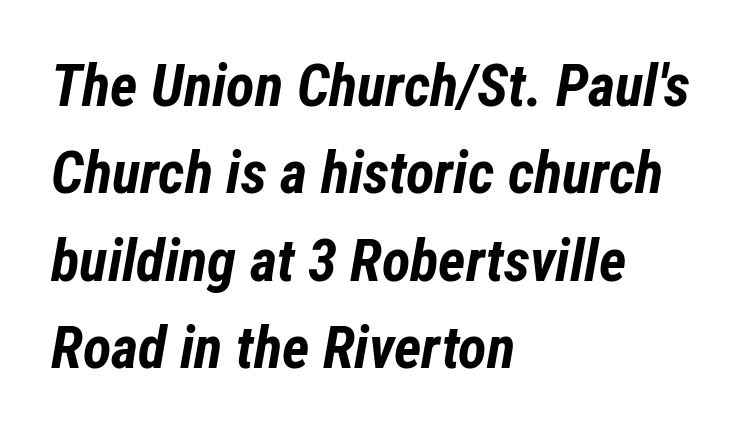
{"italic": "yes", "lean": "right", "slant_degrees": 12, "bold": "yes", "weight": "bold", "width": "condensed", "stroke_contrast": "low", "x_height": "medium", "monospaced": "no", "underline": "no", "align": "left", "line_spacing": "normal", "line_spacing_ratio": 1.48, "letter_spacing": "normal", "letter_spacing_em": 0.0, "glyph_px": 59}
